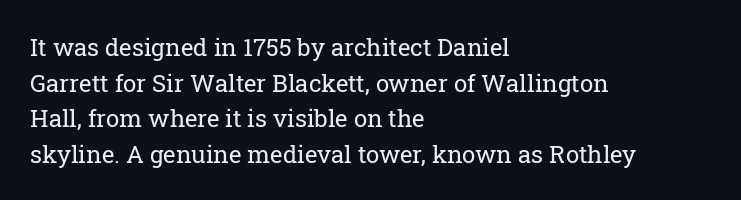
The image shows 24 px text type, upright; set left-aligned, normal line spacing (1.48x), normal letter spacing, not underlined.
